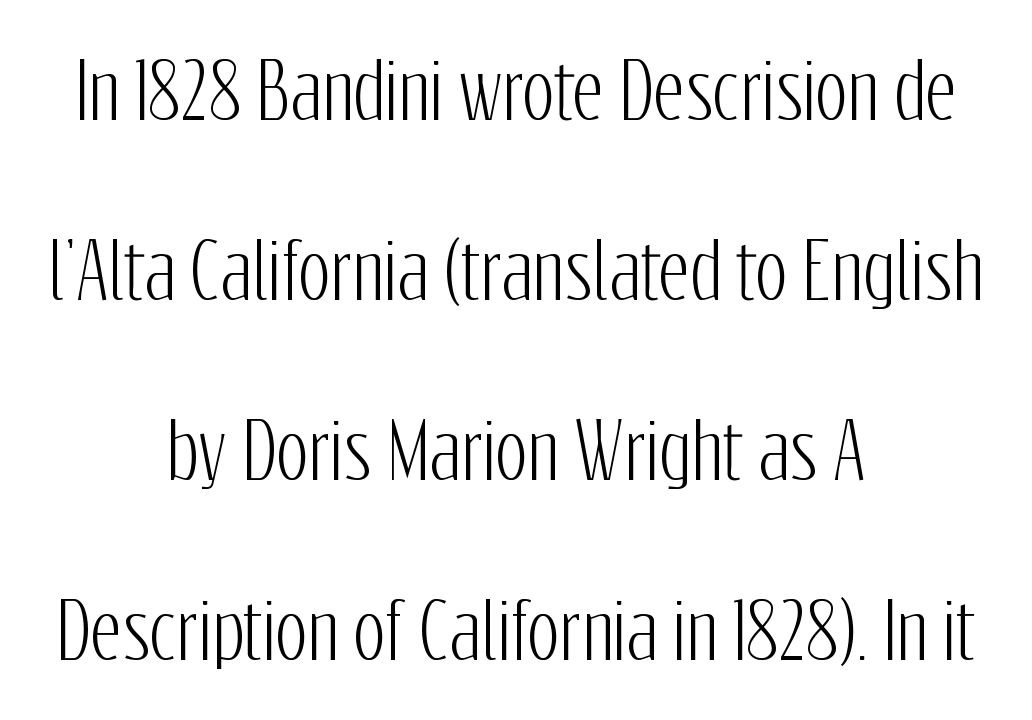
Q: Is the text italic (slanted)? A: No, it is upright.
Q: Is the typeface a serif or a sans-serif typeface? A: Sans-serif.
Q: Is the text underlined? A: No.
Q: How is the paragraph aligned? A: Centered.
Q: Is the spacing between letters normal or unusually wide? A: Normal.
Q: Is the spacing between lines tight, normal or loose? A: Loose.
Q: Width (condensed, normal, or wide)? A: Condensed.
Q: Stroke contrast? A: Low.
Q: x-height? A: Medium.
Q: Monospaced? A: No.
